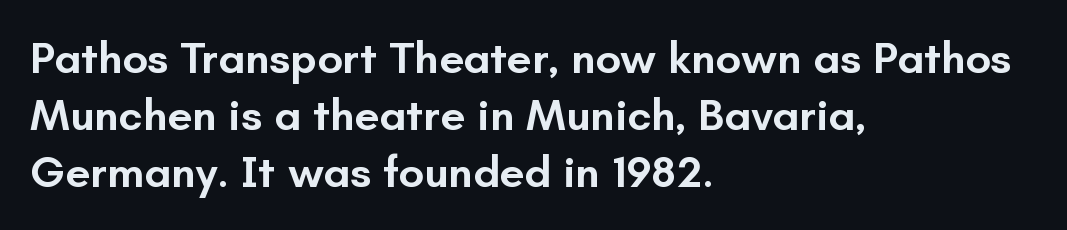
The image shows 45 px semibold sans-serif type, upright; set left-aligned, normal line spacing (1.27x), normal letter spacing, not underlined; low stroke contrast and a small x-height.
